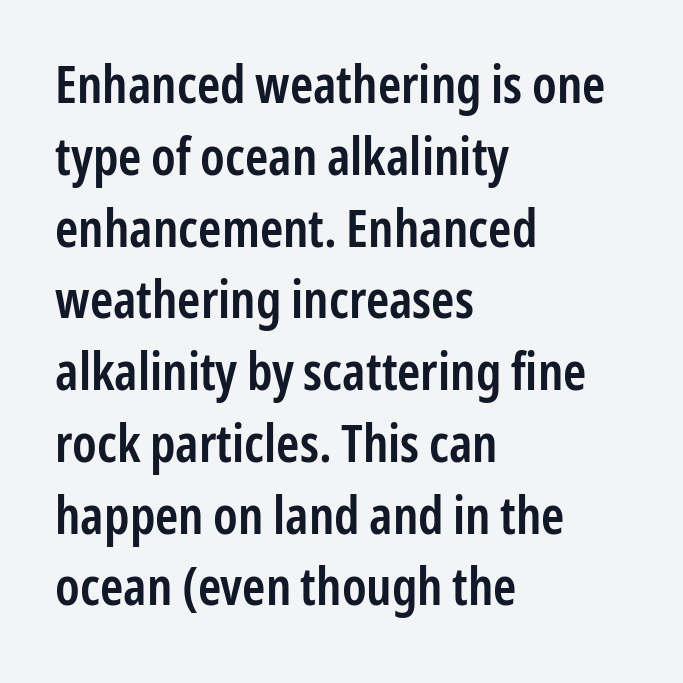
Q: Is the text bold? A: Semi-bold.
Q: Is the text italic (slanted)? A: No, it is upright.
Q: Is the typeface a serif or a sans-serif typeface? A: Sans-serif.
Q: Is the text underlined? A: No.
Q: How is the paragraph aligned? A: Left-aligned.
Q: Is the spacing between letters normal or unusually wide? A: Normal.
Q: Is the spacing between lines tight, normal or loose? A: Normal.
Q: Width (condensed, normal, or wide)? A: Condensed.
Q: Stroke contrast? A: Low.
Q: x-height? A: Medium.
Q: Monospaced? A: No.
